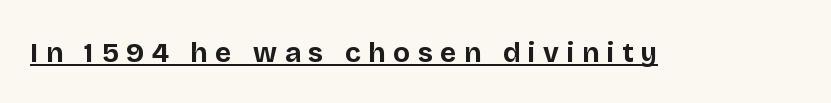
Q: Is the text bold? A: Yes.
Q: Is the text italic (slanted)? A: No, it is upright.
Q: Is the typeface a serif or a sans-serif typeface? A: Sans-serif.
Q: Is the text underlined? A: Yes.
Q: Is the spacing between letters normal or unusually wide? A: Unusually wide.
Q: Width (condensed, normal, or wide)? A: Normal.
Q: Stroke contrast? A: Low.
Q: x-height? A: Large.
Q: Monospaced? A: No.
